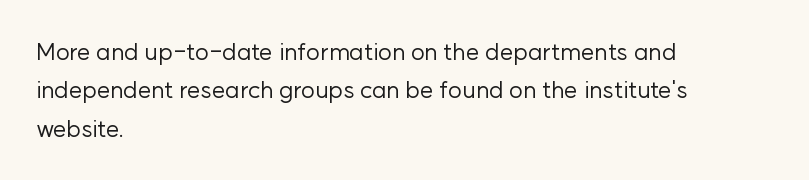
The image shows 24 px text type, upright; set left-aligned, normal line spacing (1.6x), normal letter spacing, not underlined.
